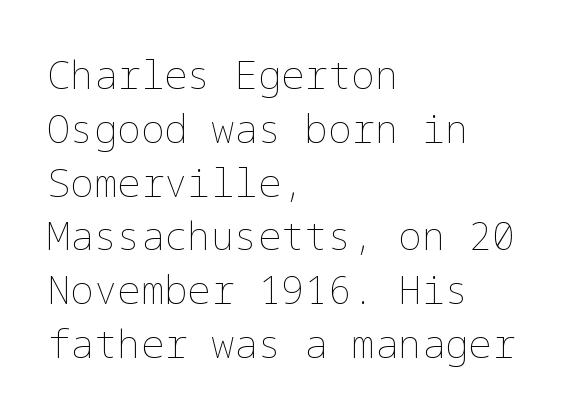
Q: Is the text bold? A: No.
Q: Is the text italic (slanted)? A: No, it is upright.
Q: Is the text underlined? A: No.
Q: How is the paragraph aligned? A: Left-aligned.
Q: Is the spacing between letters normal or unusually wide? A: Normal.
Q: Is the spacing between lines tight, normal or loose? A: Normal.
Q: Width (condensed, normal, or wide)? A: Normal.
Q: Stroke contrast? A: Low.
Q: x-height? A: Medium.
